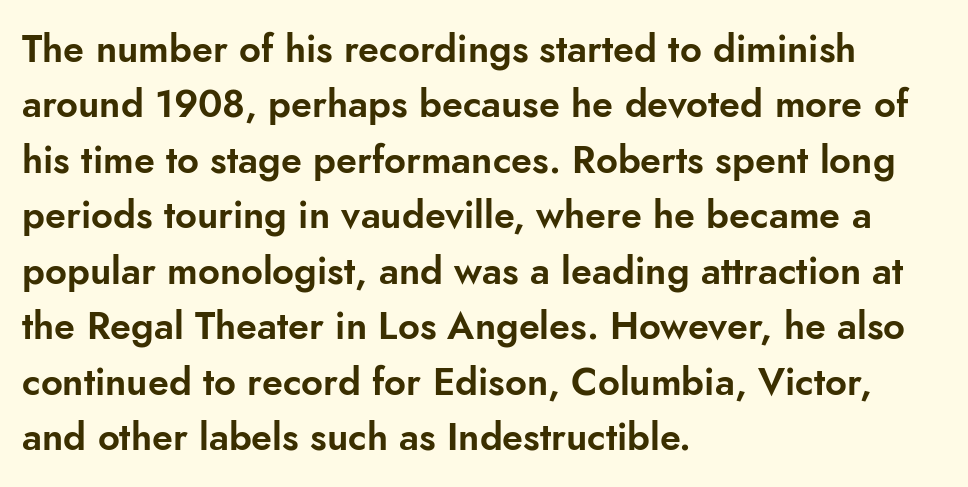
Q: Is the text italic (slanted)? A: No, it is upright.
Q: Is the typeface a serif or a sans-serif typeface? A: Sans-serif.
Q: Is the text underlined? A: No.
Q: How is the paragraph aligned? A: Left-aligned.
Q: Is the spacing between letters normal or unusually wide? A: Normal.
Q: Is the spacing between lines tight, normal or loose? A: Normal.
Q: Width (condensed, normal, or wide)? A: Normal.
Q: Stroke contrast? A: Low.
Q: x-height? A: Small.
Q: Monospaced? A: No.
